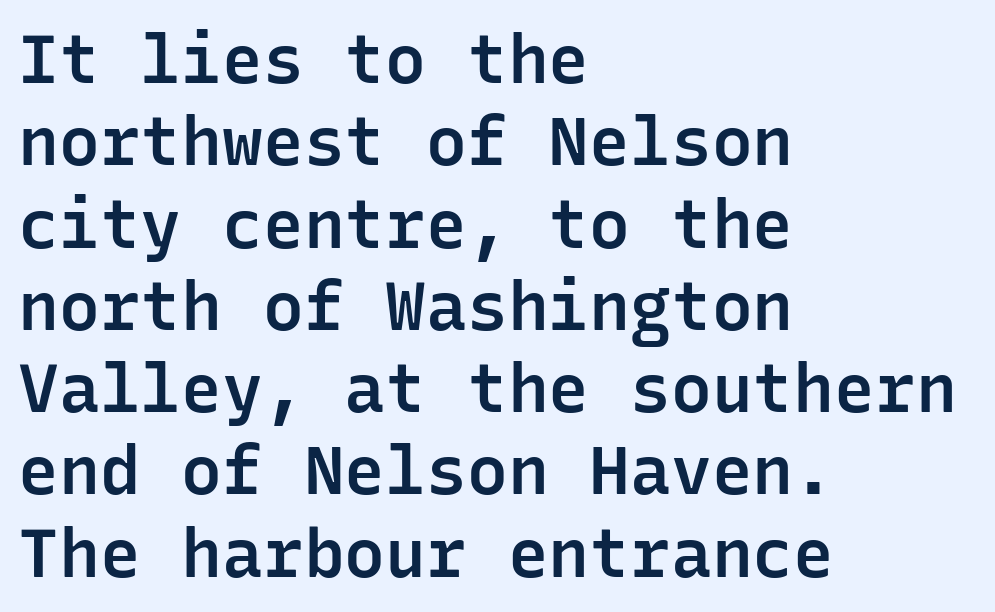
{"serif": "no", "italic": "no", "bold": "semi", "weight": "semibold", "width": "normal", "stroke_contrast": "low", "x_height": "medium", "monospaced": "yes", "underline": "no", "align": "left", "line_spacing_ratio": 1.21, "letter_spacing": "normal", "letter_spacing_em": 0.0, "glyph_px": 68}
